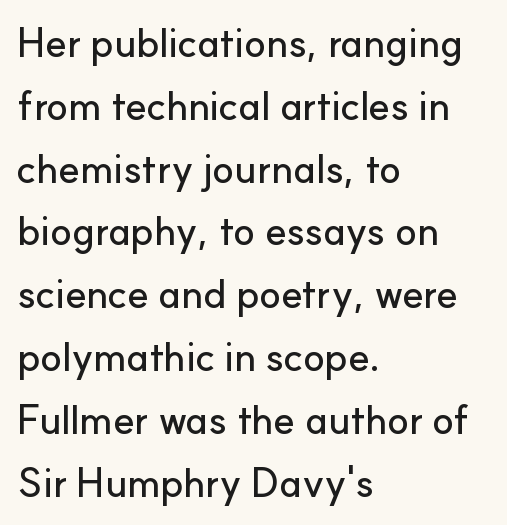
The image shows 40 px sans-serif type, upright; set left-aligned, normal line spacing (1.57x), normal letter spacing, not underlined; low stroke contrast and a small x-height.
